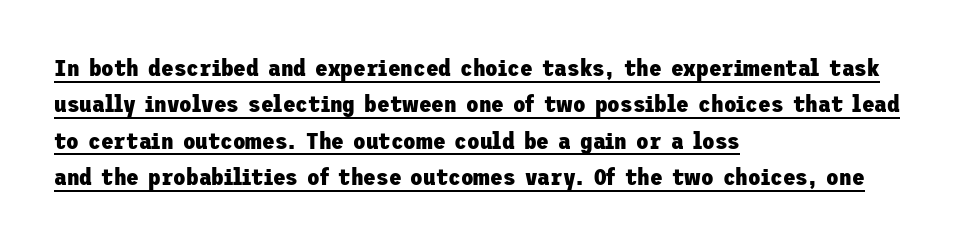
The image shows 23 px bold type, upright; set left-aligned, normal line spacing (1.58x), normal letter spacing, underlined.
